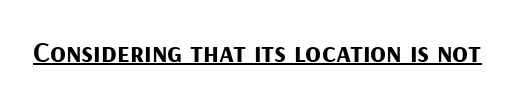
The horizontal fit of the characters is conventional and even. Stroke terminals: plain, sans-serif. Beneath each row of characters lies a ruled line. These words are printed bold, with thick strokes throughout. The letters advance in unequal steps, a hallmark of proportional type.
